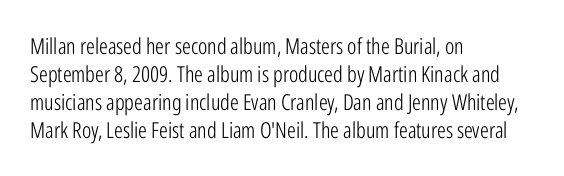
Normally led — the rows are evenly, conventionally spaced. Underlining? Definitely not there. The axis of the letterforms is exactly vertical. The passage is arranged the way most books set body copy — flush left. Default kerning and tracking; the words read as compact shapes.
